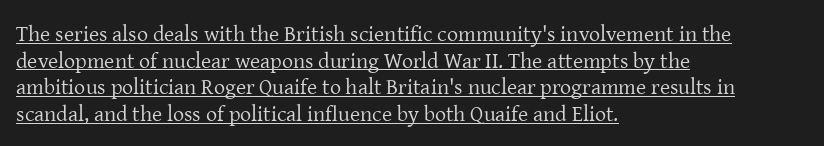
The image shows 22 px text type, upright; set left-aligned, line spacing 1.21x, normal letter spacing, underlined.
